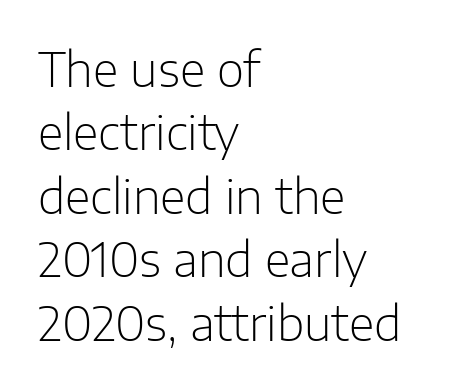
The image shows 47 px light sans-serif type, upright; set left-aligned, normal line spacing (1.35x), normal letter spacing, not underlined; low stroke contrast and a medium x-height.
